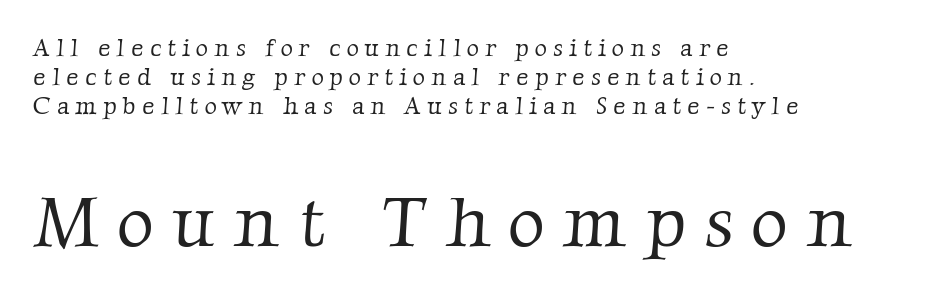
You could not count columns in this text — the font is proportionally spaced. Serifs: yes, visible at the terminals of the letterforms. The rendering enlarges the type as you move from the upper chunk to the lower. The baseline area is clear.
